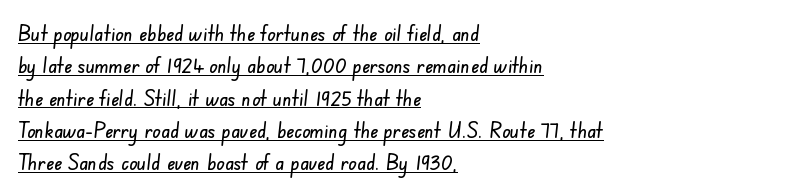
The image shows 22 px text type; set left-aligned, normal line spacing (1.47x), normal letter spacing, underlined.
